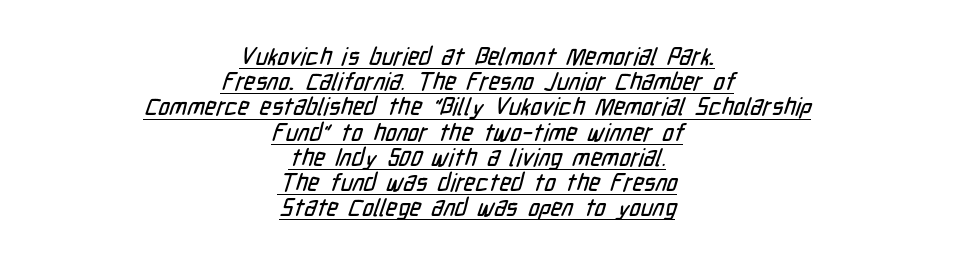
The typesetter has applied underlining to the passage shown. Each word holds together tightly as a unit, with standard inter-letter gaps. The designer dialed line spacing down below the default. Where is the straight margin? There isn't one; the lines are centered.
